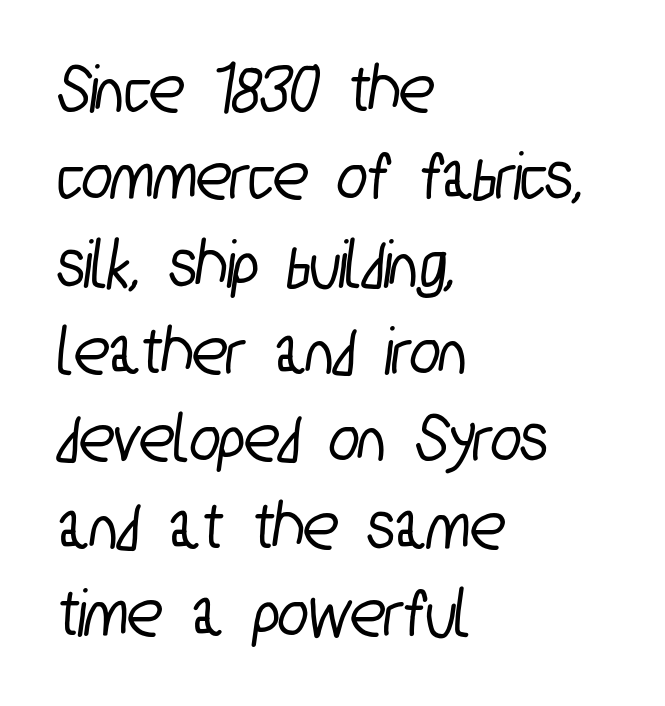
The image shows 71 px condensed sans-serif type; set left-aligned, line spacing 1.23x, normal letter spacing, not underlined; low stroke contrast and a medium x-height.
